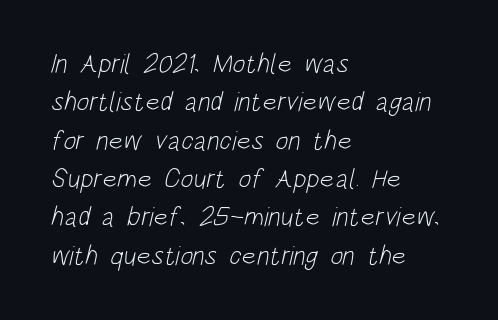
Typeset ragged right — the left edge is the straight one. Clear beneath every line of the passage. Vertically, the passage feels balanced, rows spaced as you'd expect. Letter spacing: default. Bold? No — there's no thickening of the strokes.
